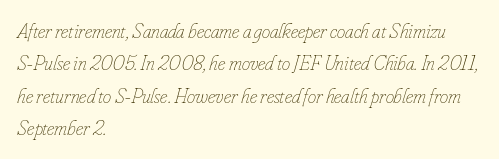
{"italic": "yes", "lean": "right", "slant_degrees": 16, "bold": "no", "underline": "no", "align": "left", "line_spacing": "normal", "line_spacing_ratio": 1.54, "letter_spacing": "normal", "letter_spacing_em": 0.0, "glyph_px": 21}
